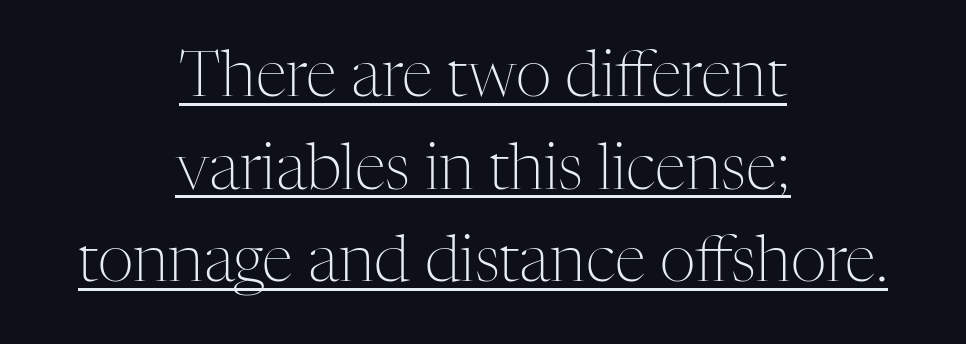
The image shows 63 px light serif type, upright; set centered, normal line spacing (1.47x), normal letter spacing, underlined; medium stroke contrast and a medium x-height.
